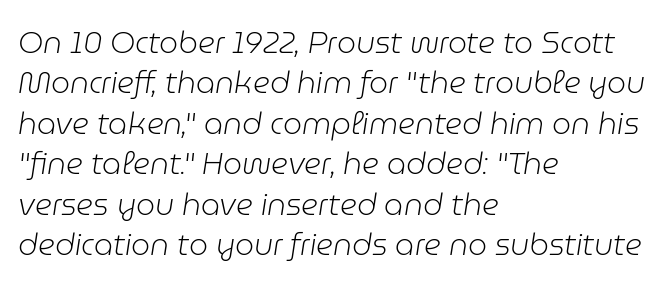
Descender tails drop into unmarked territory. It's the slanting kind of type. This sample uses plain, unmodified letter spacing. Typeset ragged right — the left edge is the straight one. Evenly set lines give the paragraph a standard silhouette. Bold? No — there's no thickening of the strokes.
